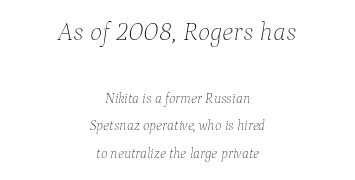
Tall strokes in this sample are angled rather than plumb. Reading down the block, each line starts at a different indent, mirrored at its end. Heaviness? Minimal to ordinary, like unemphasized prose. The block of text is sparse from top to bottom, with ample space between rows. Decoration check: the copy has no underline. The line texture is even and compact thanks to regular tracking.
